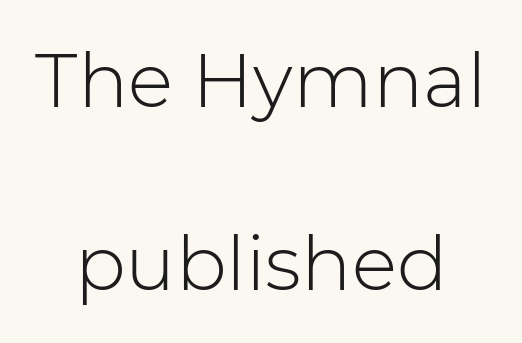
The image shows 75 px light sans-serif type, upright; set centered, loose line spacing (2.44x), normal letter spacing, not underlined; low stroke contrast and a medium x-height.
